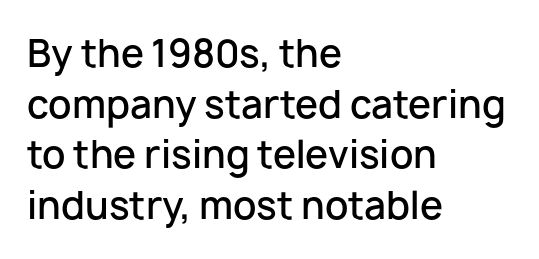
{"serif": "no", "italic": "no", "bold": "semi", "weight": "semibold", "width": "normal", "stroke_contrast": "low", "x_height": "medium", "monospaced": "no", "underline": "no", "align": "left", "line_spacing": "normal", "line_spacing_ratio": 1.37, "letter_spacing": "normal", "letter_spacing_em": 0.0, "glyph_px": 37}
